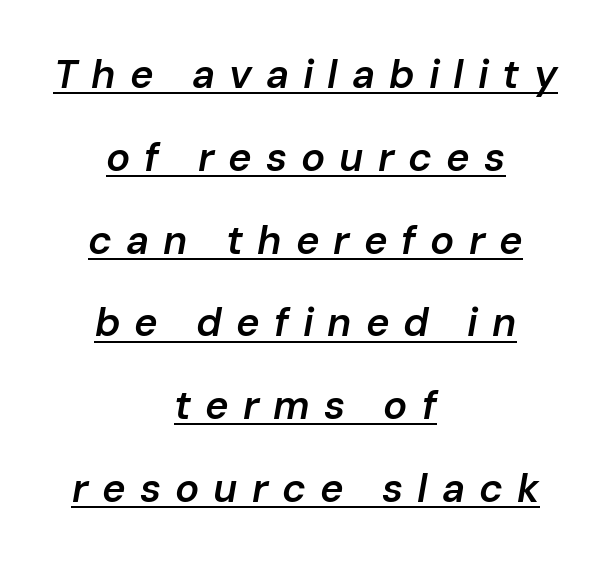
A rule runs beneath these lines of type. As a designer I'd log this as weight 600, semibold. Slanted lettering throughout. The passage shown has open, widely tracked lettering throughout. The designer dialed line spacing up above the default. Layout note: lines centered.
